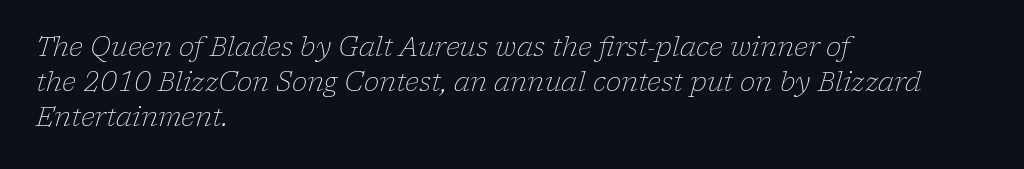
Q: Is the text bold? A: No.
Q: Is the text italic (slanted)? A: Yes, it leans right by about 17 degrees.
Q: Is the text underlined? A: No.
Q: How is the paragraph aligned? A: Left-aligned.
Q: Is the spacing between letters normal or unusually wide? A: Normal.
Q: Is the spacing between lines tight, normal or loose? A: Normal.
